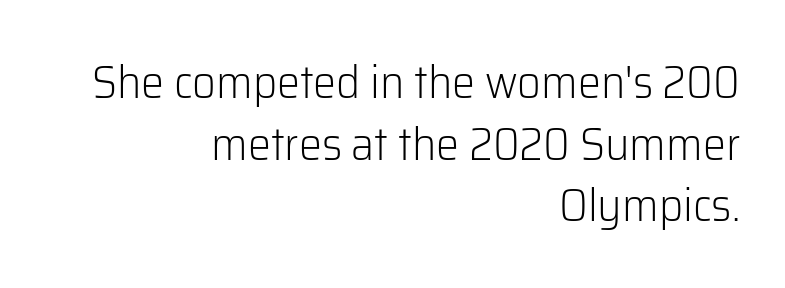
Q: Is the text bold? A: No.
Q: Is the text italic (slanted)? A: No, it is upright.
Q: Is the typeface a serif or a sans-serif typeface? A: Sans-serif.
Q: Is the text underlined? A: No.
Q: How is the paragraph aligned? A: Right-aligned.
Q: Is the spacing between letters normal or unusually wide? A: Normal.
Q: Is the spacing between lines tight, normal or loose? A: Normal.
Q: Width (condensed, normal, or wide)? A: Normal.
Q: Stroke contrast? A: Low.
Q: x-height? A: Medium.
Q: Monospaced? A: No.
